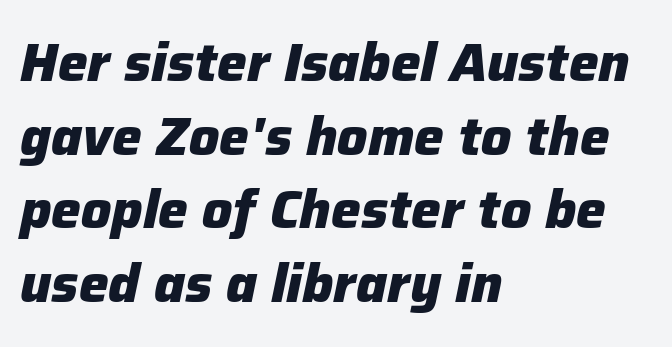
The image shows 53 px heavy type, italic (leaning right); set left-aligned, normal line spacing (1.39x), normal letter spacing, not underlined; low stroke contrast and a medium x-height.
